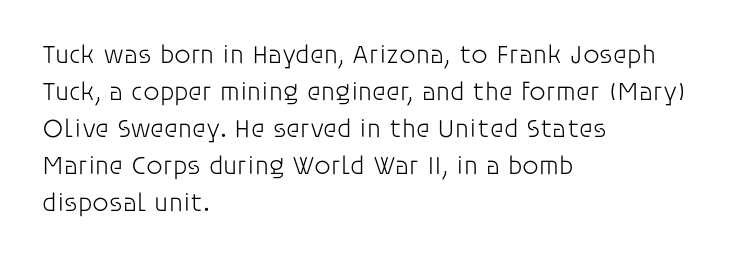
The image shows 26 px text type, upright; set left-aligned, normal line spacing (1.42x), normal letter spacing, not underlined.
